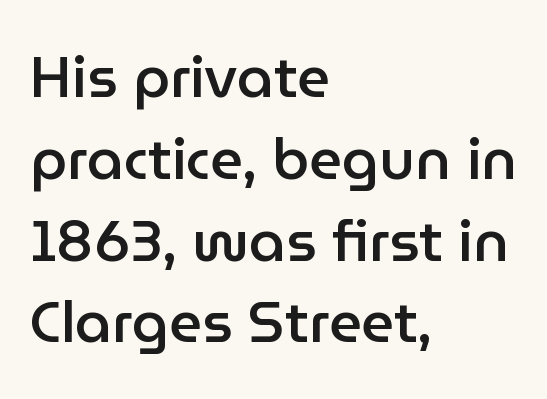
The image shows 58 px semibold sans-serif type, upright; set left-aligned, normal line spacing (1.41x), normal letter spacing, not underlined; low stroke contrast and a medium x-height.
